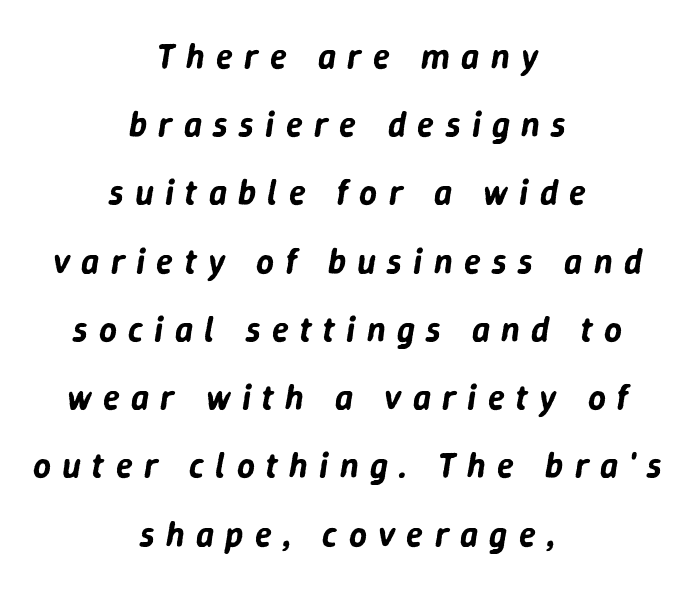
Beneath every word, the page is bare. This rendering uses center alignment, leaving both contours irregular but symmetric. Rows of type keep a wide berth in the vertical direction. Here the designer chose a conventional face with non-uniform glyph widths. In terms of posture, this sample is oblique.
